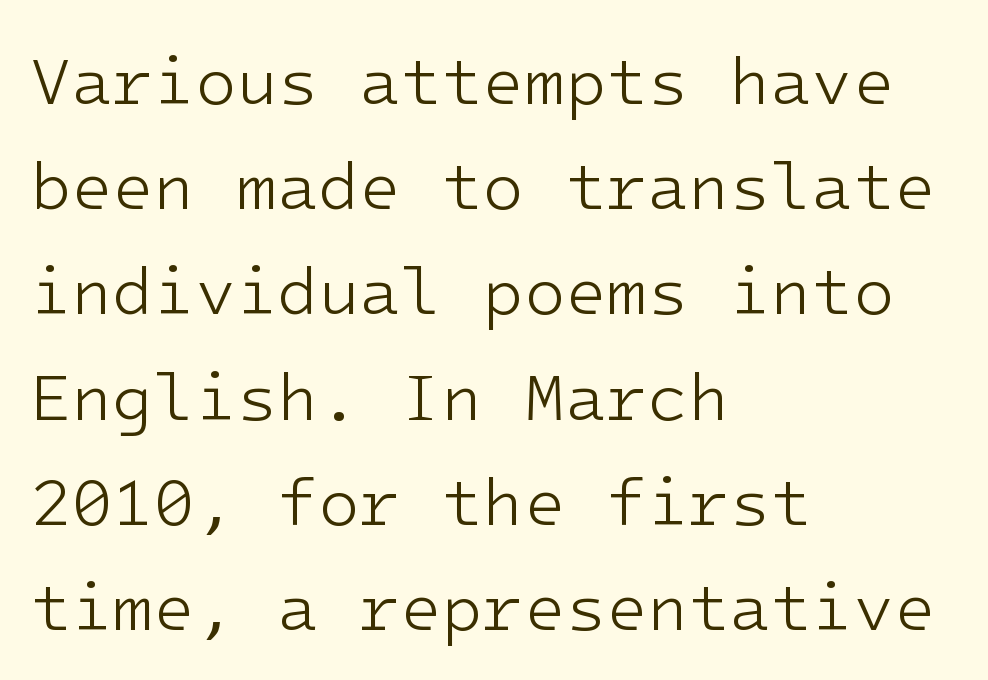
No word sits above an underline. Casual observation: everything's shoved over to the left. Here the glyphs are tracked normally, forming tight word shapes. This sample keeps an unexceptional amount of space between lines.
